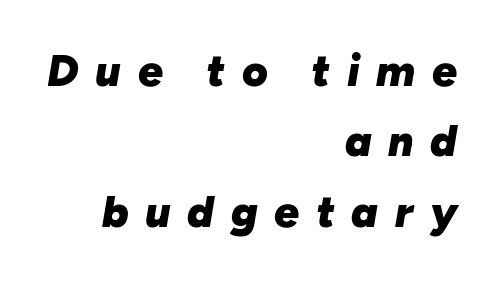
Q: Is the text bold? A: Yes.
Q: Is the text italic (slanted)? A: Yes, it leans right by about 10 degrees.
Q: Is the text underlined? A: No.
Q: How is the paragraph aligned? A: Right-aligned.
Q: Is the spacing between letters normal or unusually wide? A: Unusually wide.
Q: Is the spacing between lines tight, normal or loose? A: Normal.
Q: Width (condensed, normal, or wide)? A: Normal.
Q: Stroke contrast? A: Low.
Q: x-height? A: Medium.
Q: Monospaced? A: No.
